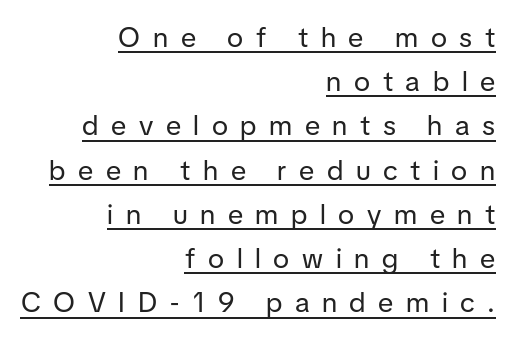
The words here are underlined. There is plenty of visible air inserted between adjacent glyphs. Horizontally, the lines are justified to the trailing edge only. Regarding leading, the lines here are spaced in the standard way.
